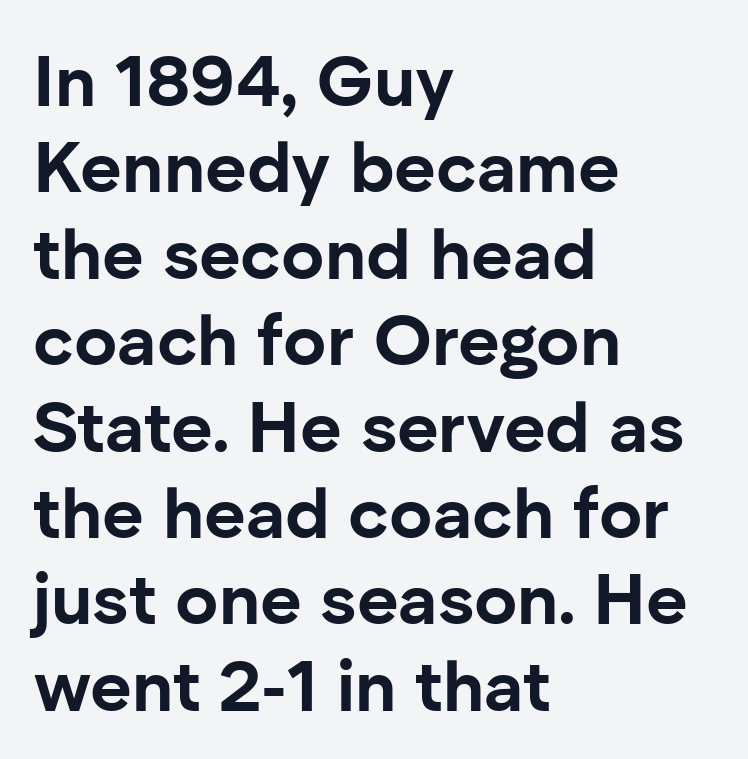
The image shows 72 px bold sans-serif type, upright; set left-aligned, line spacing 1.2x, normal letter spacing, not underlined; low stroke contrast and a medium x-height.
